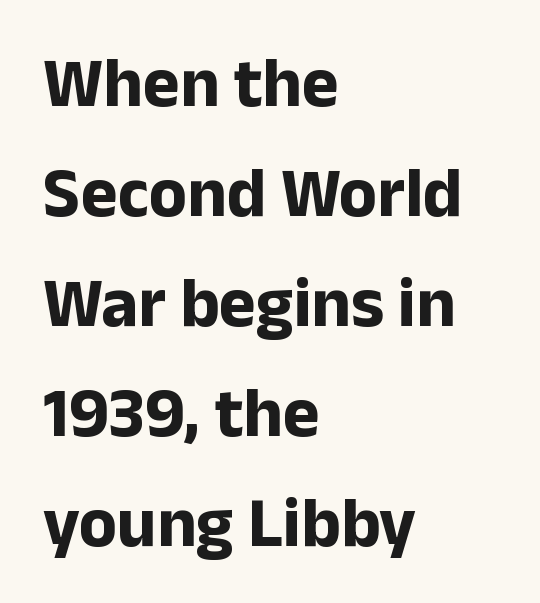
Q: Is the text bold? A: Yes.
Q: Is the text italic (slanted)? A: No, it is upright.
Q: Is the typeface a serif or a sans-serif typeface? A: Sans-serif.
Q: Is the text underlined? A: No.
Q: How is the paragraph aligned? A: Left-aligned.
Q: Is the spacing between letters normal or unusually wide? A: Normal.
Q: Is the spacing between lines tight, normal or loose? A: Normal.
Q: Width (condensed, normal, or wide)? A: Normal.
Q: Stroke contrast? A: Low.
Q: x-height? A: Medium.
Q: Monospaced? A: No.
